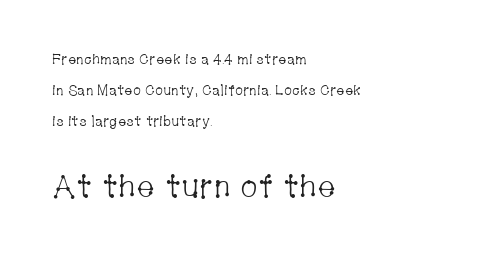
{"serif": "yes", "italic": "no", "bold": "no", "weight": "light", "width": "condensed", "stroke_contrast": "low", "x_height": "medium", "monospaced": "no", "underline": "no", "align": "left", "line_spacing": "loose", "line_spacing_ratio": 2.23, "letter_spacing": "normal", "letter_spacing_em": 0.0, "larger_block": "second", "size_ratio": 2.21, "glyph_px": 31}
